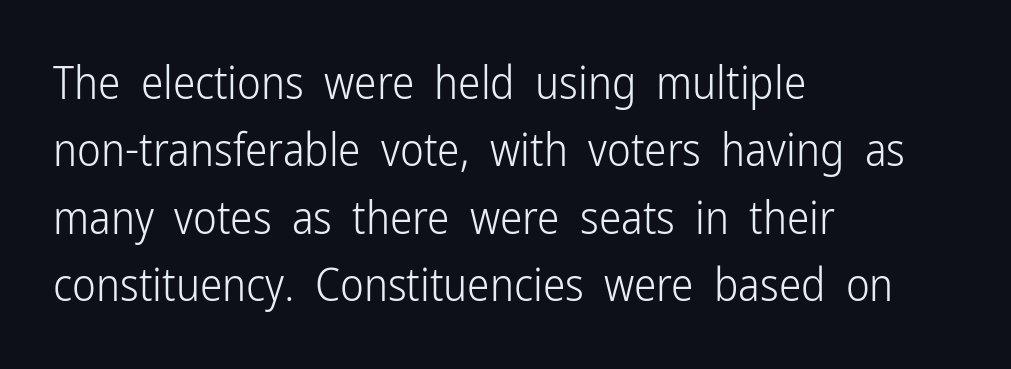
{"serif": "no", "italic": "no", "bold": "no", "weight": "light", "width": "condensed", "stroke_contrast": "low", "x_height": "medium", "monospaced": "no", "underline": "no", "align": "left", "line_spacing": "normal", "line_spacing_ratio": 1.5, "letter_spacing": "normal", "letter_spacing_em": 0.0, "glyph_px": 45}
